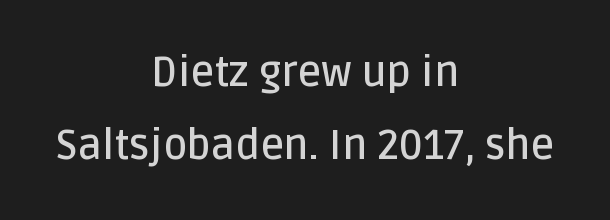
Q: Is the text bold? A: Semi-bold.
Q: Is the text italic (slanted)? A: No, it is upright.
Q: Is the typeface a serif or a sans-serif typeface? A: Sans-serif.
Q: Is the text underlined? A: No.
Q: How is the paragraph aligned? A: Centered.
Q: Is the spacing between letters normal or unusually wide? A: Normal.
Q: Width (condensed, normal, or wide)? A: Normal.
Q: Stroke contrast? A: Low.
Q: x-height? A: Large.
Q: Monospaced? A: No.
